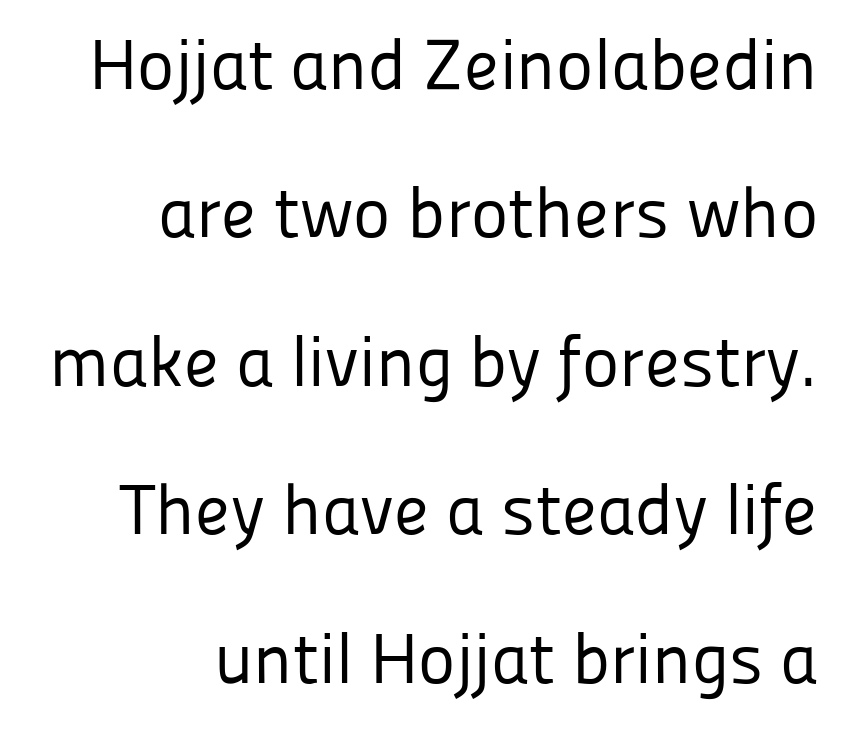
Q: Is the text bold? A: No.
Q: Is the text italic (slanted)? A: No, it is upright.
Q: Is the typeface a serif or a sans-serif typeface? A: Sans-serif.
Q: Is the text underlined? A: No.
Q: How is the paragraph aligned? A: Right-aligned.
Q: Is the spacing between letters normal or unusually wide? A: Normal.
Q: Is the spacing between lines tight, normal or loose? A: Loose.
Q: Width (condensed, normal, or wide)? A: Normal.
Q: Stroke contrast? A: Low.
Q: x-height? A: Medium.
Q: Monospaced? A: No.
